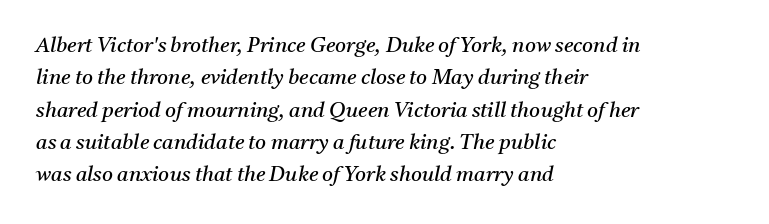
The image shows 21 px text type, italic (leaning right); set left-aligned, normal line spacing (1.54x), normal letter spacing, not underlined.
